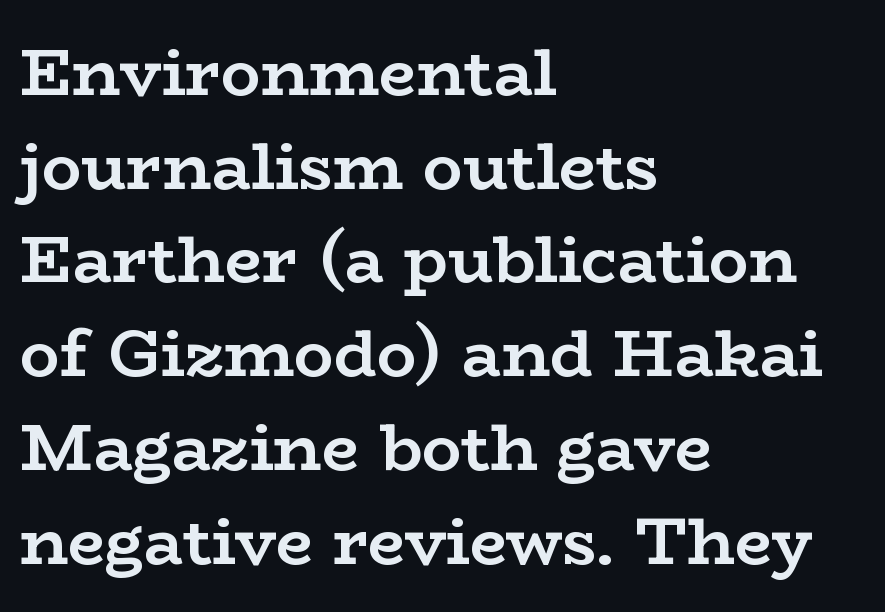
Q: Is the text bold? A: Yes.
Q: Is the text italic (slanted)? A: No, it is upright.
Q: Is the typeface a serif or a sans-serif typeface? A: Serif.
Q: Is the text underlined? A: No.
Q: How is the paragraph aligned? A: Left-aligned.
Q: Is the spacing between letters normal or unusually wide? A: Normal.
Q: Is the spacing between lines tight, normal or loose? A: Normal.
Q: Width (condensed, normal, or wide)? A: Wide.
Q: Stroke contrast? A: Low.
Q: x-height? A: Medium.
Q: Monospaced? A: No.
